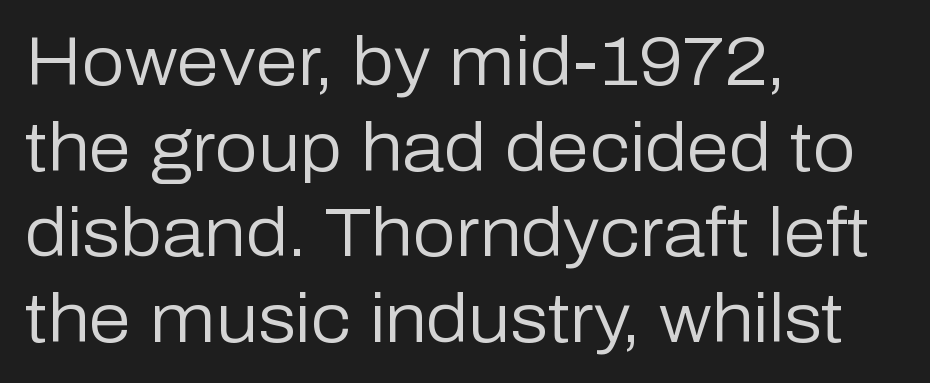
Heft: none added — not bold. Does the leading feel generous? No, just average. The ragged edge is on the right, which tells us the setting is flush left. Honestly, there is no underline to notice here at all. These lines are rendered in a variable-pitch font.
